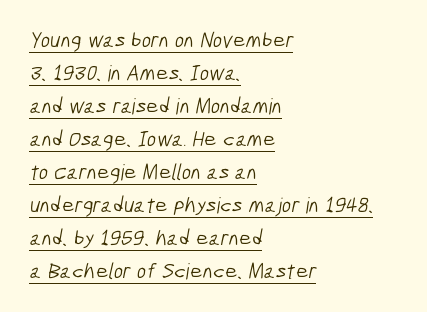
{"bold": "no", "underline": "yes", "align": "left", "line_spacing": "normal", "line_spacing_ratio": 1.5, "letter_spacing": "normal", "letter_spacing_em": 0.0, "glyph_px": 22}
